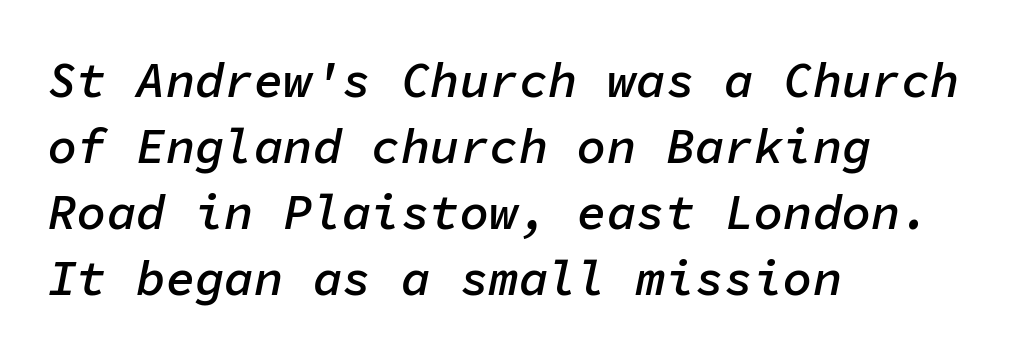
The image shows 49 px semibold type, italic (leaning right), monospaced; set left-aligned, normal line spacing (1.35x), normal letter spacing, not underlined; low stroke contrast and a medium x-height.
